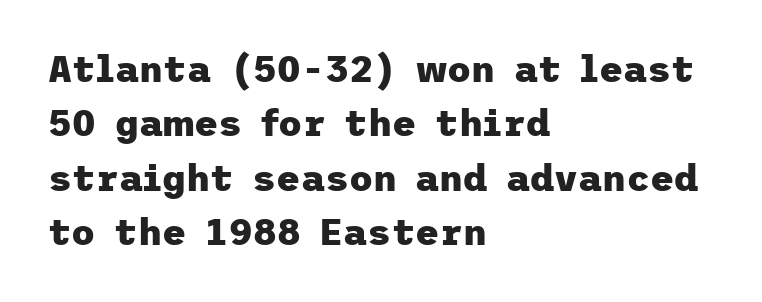
The image shows 37 px heavy sans-serif type, upright; set left-aligned, normal line spacing (1.47x), normal letter spacing, not underlined; low stroke contrast and a medium x-height.
